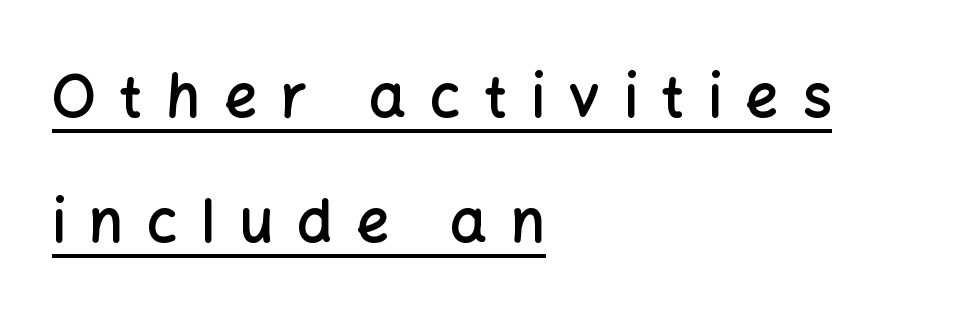
Q: Is the text bold? A: Semi-bold.
Q: Is the text italic (slanted)? A: No, it is upright.
Q: Is the typeface a serif or a sans-serif typeface? A: Sans-serif.
Q: Is the text underlined? A: Yes.
Q: How is the paragraph aligned? A: Left-aligned.
Q: Is the spacing between letters normal or unusually wide? A: Unusually wide.
Q: Is the spacing between lines tight, normal or loose? A: Loose.
Q: Width (condensed, normal, or wide)? A: Normal.
Q: Stroke contrast? A: Low.
Q: x-height? A: Medium.
Q: Monospaced? A: No.
